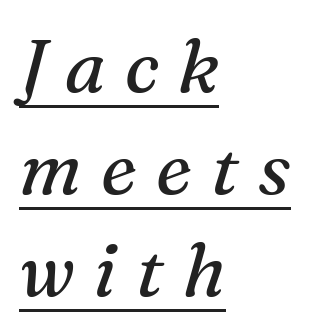
The image shows 74 px regular-weight serif type, italic (leaning right); set left-aligned, normal line spacing (1.38x), unusually wide letter spacing (+0.26 em), underlined; medium stroke contrast and a medium x-height.
